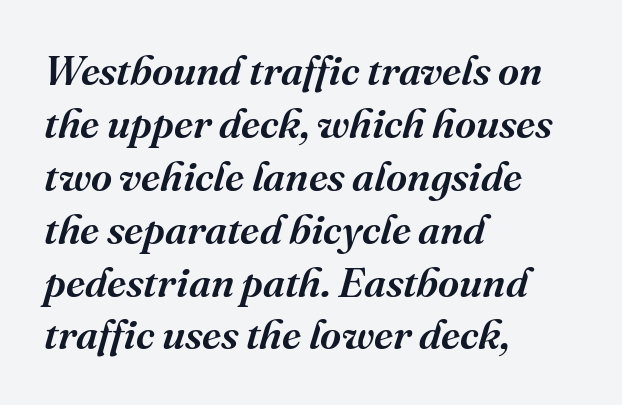
Words appear dense and cohesive because spacing is normal. These lines stack with their left ends in a neat column. The passage shown stacks its lines at a standard gap. Is this a sans? No — the strokes have serifs. The words here are not underlined.
